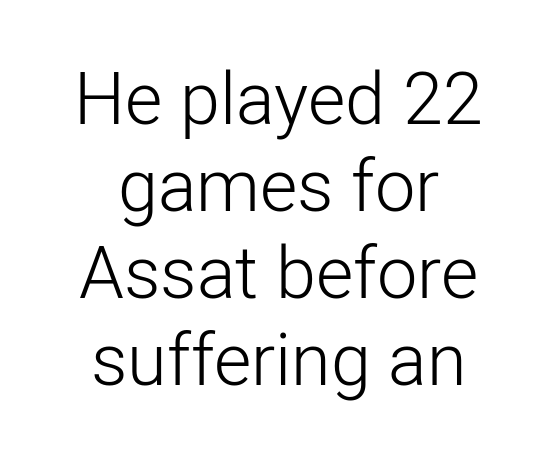
Q: Is the text bold? A: No.
Q: Is the text italic (slanted)? A: No, it is upright.
Q: Is the typeface a serif or a sans-serif typeface? A: Sans-serif.
Q: Is the text underlined? A: No.
Q: How is the paragraph aligned? A: Centered.
Q: Is the spacing between letters normal or unusually wide? A: Normal.
Q: Width (condensed, normal, or wide)? A: Normal.
Q: Stroke contrast? A: Low.
Q: x-height? A: Medium.
Q: Monospaced? A: No.
